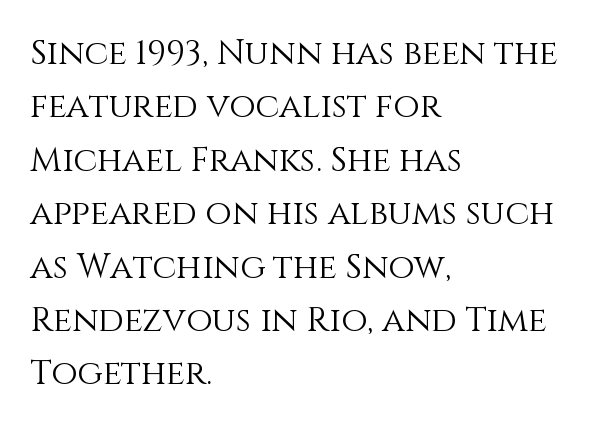
Q: Is the text bold? A: No.
Q: Is the text italic (slanted)? A: No, it is upright.
Q: Is the text underlined? A: No.
Q: How is the paragraph aligned? A: Left-aligned.
Q: Is the spacing between letters normal or unusually wide? A: Normal.
Q: Is the spacing between lines tight, normal or loose? A: Normal.
Q: Width (condensed, normal, or wide)? A: Normal.
Q: Stroke contrast? A: Medium.
Q: x-height? A: Large.
Q: Monospaced? A: No.
